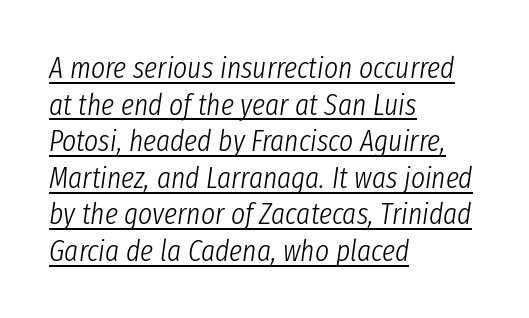
The rendering uses natural spacing where letterforms have individual widths. Looks like someone drew a line under every word here. Emphasis-style slanted type is in use. Heaviness? Minimal to ordinary, like unemphasized prose. Each line starts at the same left margin while the right side varies.
